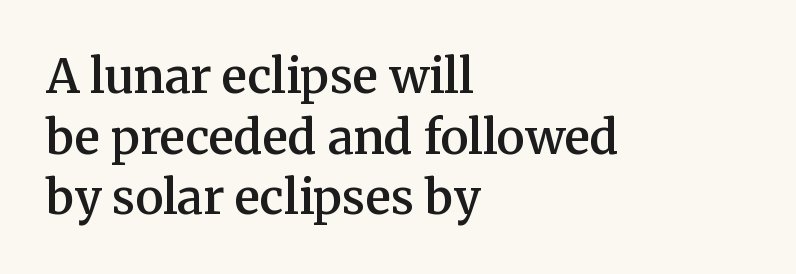
{"serif": "yes", "italic": "no", "bold": "semi", "weight": "semibold", "width": "normal", "stroke_contrast": "medium", "x_height": "medium", "monospaced": "no", "underline": "no", "align": "left", "line_spacing": "normal", "line_spacing_ratio": 1.29, "letter_spacing": "normal", "letter_spacing_em": 0.0, "glyph_px": 47}
